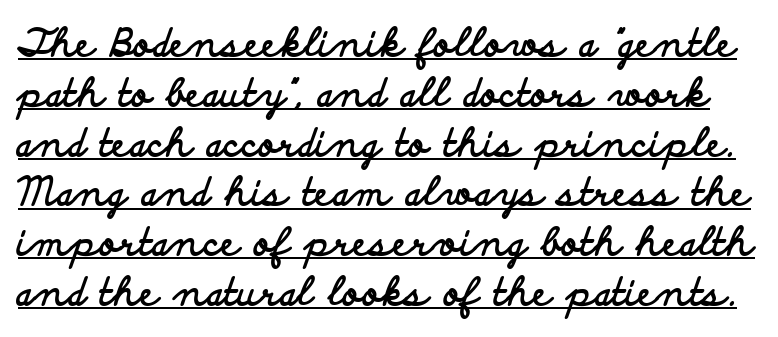
{"serif": "no", "bold": "yes", "weight": "bold", "width": "wide", "stroke_contrast": "low", "x_height": "small", "monospaced": "no", "underline": "yes", "line_spacing": "normal", "line_spacing_ratio": 1.31, "letter_spacing": "normal", "letter_spacing_em": 0.0, "glyph_px": 38}
